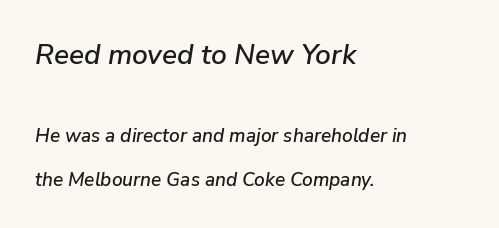
{"italic": "yes", "lean": "right", "slant_degrees": 9, "width": "normal", "stroke_contrast": "low", "x_height": "medium", "monospaced": "no", "underline": "no", "align": "left", "line_spacing": "loose", "line_spacing_ratio": 2.31, "letter_spacing": "normal", "letter_spacing_em": 0.0, "larger_block": "first", "size_ratio": 1.47, "glyph_px": 28}
